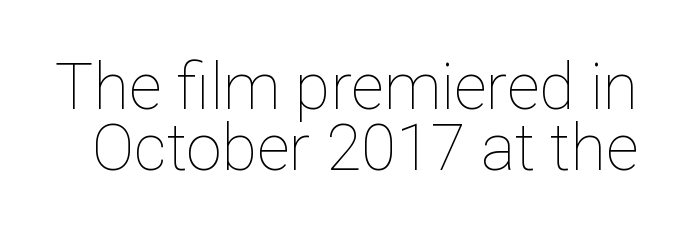
{"italic": "no", "bold": "no", "weight": "thin", "width": "normal", "stroke_contrast": "low", "x_height": "medium", "monospaced": "no", "underline": "no", "line_spacing": "tight", "line_spacing_ratio": 0.95, "letter_spacing": "normal", "letter_spacing_em": 0.0, "glyph_px": 64}
